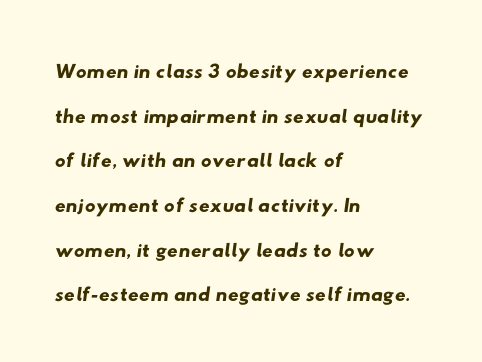
The image shows 30 px wide sans-serif type; set left-aligned, normal line spacing (1.49x), normal letter spacing, not underlined; low stroke contrast and a small x-height.
